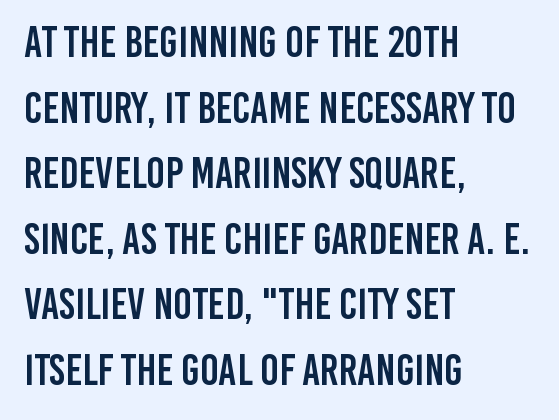
Q: Is the text italic (slanted)? A: No, it is upright.
Q: Is the typeface a serif or a sans-serif typeface? A: Sans-serif.
Q: Is the text underlined? A: No.
Q: How is the paragraph aligned? A: Left-aligned.
Q: Is the spacing between letters normal or unusually wide? A: Normal.
Q: Is the spacing between lines tight, normal or loose? A: Normal.
Q: Width (condensed, normal, or wide)? A: Condensed.
Q: Stroke contrast? A: Low.
Q: x-height? A: Large.
Q: Monospaced? A: No.
